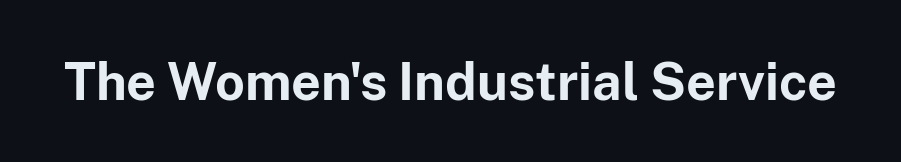
The face used here is rendered with its standard letterfit. Does the weight exceed regular? Yes, all the way to bold. Do the characters align in a grid? No, the font is proportional. Designer's note — italics off, roman on. Observe the absence of serifs on each vertical stroke in this sample. Plain, unruled lines of type.
